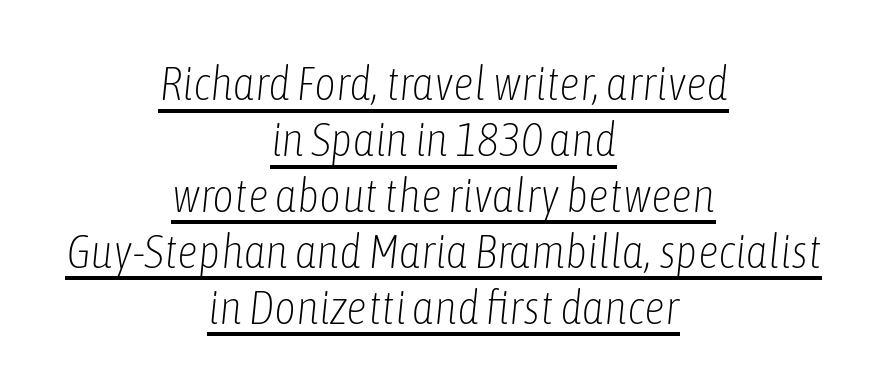
Q: Is the text bold? A: No.
Q: Is the text italic (slanted)? A: Yes, it leans right by about 6 degrees.
Q: Is the text underlined? A: Yes.
Q: How is the paragraph aligned? A: Centered.
Q: Is the spacing between letters normal or unusually wide? A: Normal.
Q: Width (condensed, normal, or wide)? A: Condensed.
Q: Stroke contrast? A: Low.
Q: x-height? A: Medium.
Q: Monospaced? A: No.
